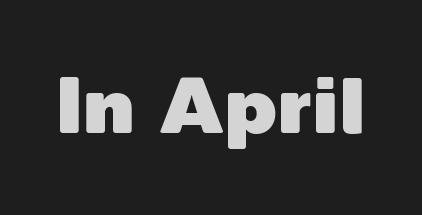
{"serif": "no", "italic": "no", "width": "normal", "x_height": "medium", "monospaced": "no", "underline": "no", "letter_spacing": "normal", "letter_spacing_em": 0.0, "glyph_px": 80}
